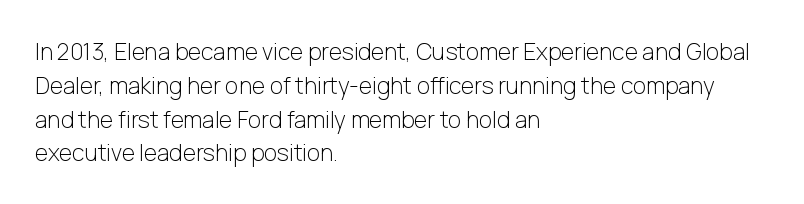
Q: Is the text bold? A: No.
Q: Is the text italic (slanted)? A: No, it is upright.
Q: Is the text underlined? A: No.
Q: How is the paragraph aligned? A: Left-aligned.
Q: Is the spacing between letters normal or unusually wide? A: Normal.
Q: Is the spacing between lines tight, normal or loose? A: Normal.
